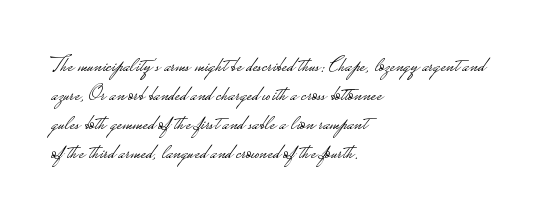
{"bold": "no", "underline": "no", "align": "left", "line_spacing": "normal", "line_spacing_ratio": 1.32, "letter_spacing": "normal", "letter_spacing_em": 0.0, "glyph_px": 22}
